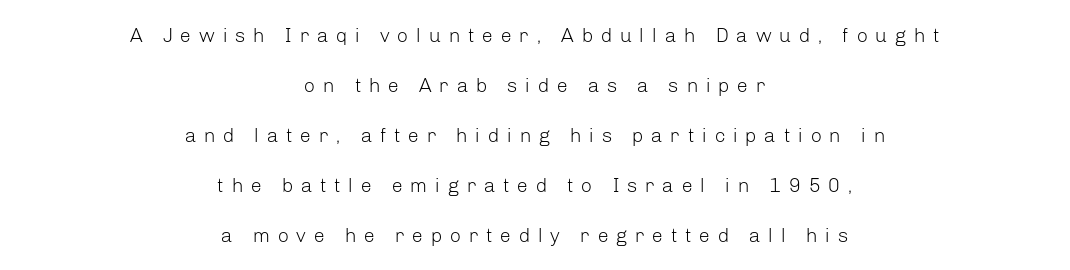
The image shows 20 px text type, upright; set centered, loose line spacing (2.5x), unusually wide letter spacing (+0.37 em), not underlined.
